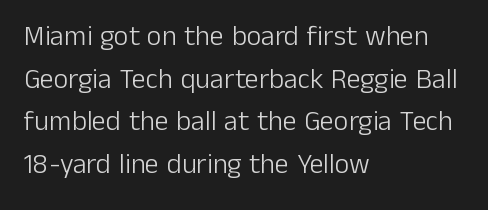
The image shows 28 px light sans-serif type, upright; set left-aligned, normal line spacing (1.52x), normal letter spacing, not underlined; low stroke contrast and a medium x-height.
